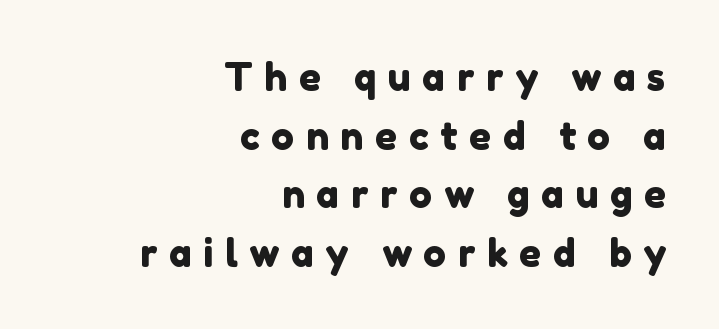
Vertical spacing — default. The paragraph has a hard right edge and a soft left edge. Glyph-to-glyph distance is far greater than everyday printed text. Nobody drew a line under any word here. The passage shown is typeset with a sans-serif family.
